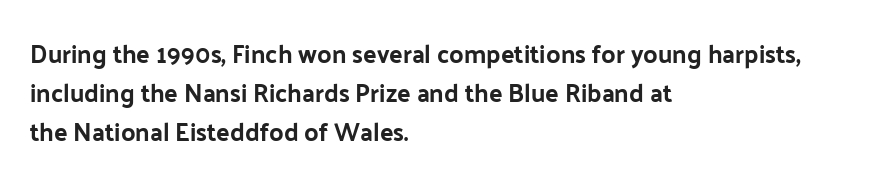
Vertical strokes here are truly vertical. In terms of letterspacing, this is plain default setting. This block has exactly the height ordinary leading produces. Pretty heavy lettering here — definitely bold.
